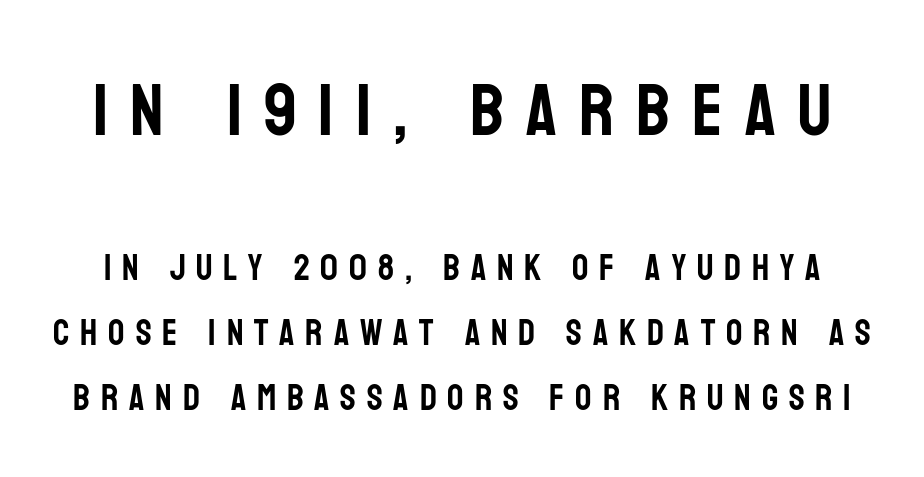
The line texture is sparse and dotted thanks to wide tracking. Is this a fixed-width face? No — the glyphs have proportional, varying widths. Type without underlining. Font category for this specimen: sans-serif. Characters remain perfectly vertical along every line.
